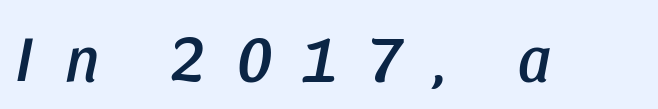
The image shows 63 px condensed type, italic (leaning right); set unusually wide letter spacing (+0.49 em), not underlined; low stroke contrast and a large x-height.
